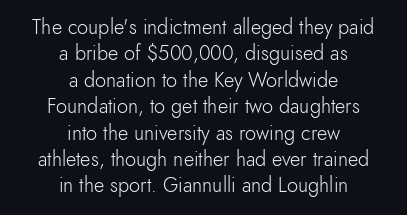
{"italic": "no", "bold": "no", "underline": "no", "align": "center", "line_spacing": "normal", "line_spacing_ratio": 1.32, "letter_spacing": "normal", "letter_spacing_em": 0.0, "glyph_px": 20}
